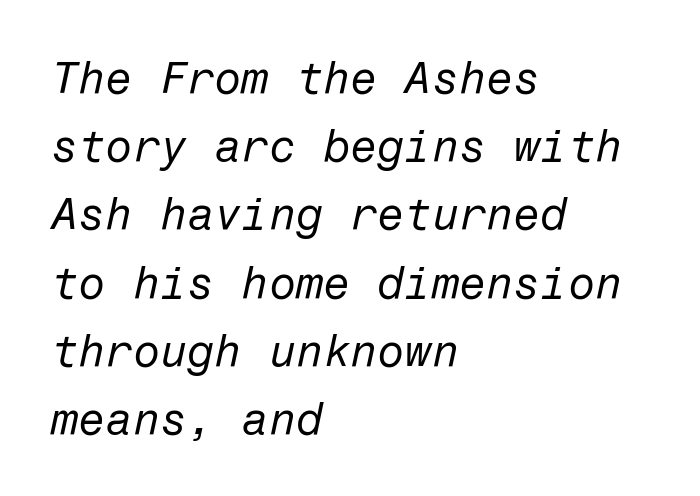
Q: Is the text bold? A: No.
Q: Is the text italic (slanted)? A: Yes, it leans right by about 12 degrees.
Q: Is the text underlined? A: No.
Q: How is the paragraph aligned? A: Left-aligned.
Q: Is the spacing between letters normal or unusually wide? A: Normal.
Q: Is the spacing between lines tight, normal or loose? A: Normal.
Q: Width (condensed, normal, or wide)? A: Normal.
Q: Stroke contrast? A: Low.
Q: x-height? A: Medium.
